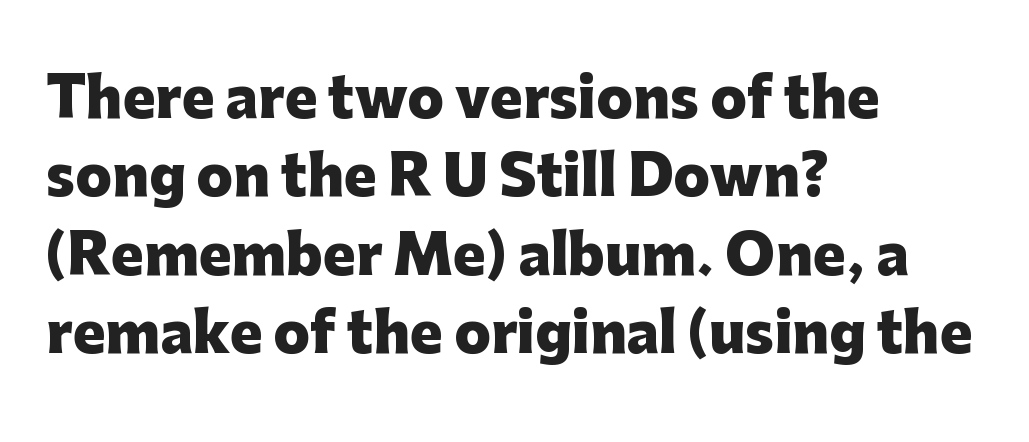
The image shows 54 px heavy sans-serif type, upright; set left-aligned, normal line spacing (1.45x), normal letter spacing, not underlined; low stroke contrast and a medium x-height.
